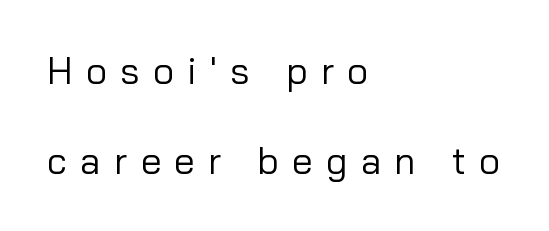
The image shows 37 px regular-weight sans-serif type, upright; set left-aligned, loose line spacing (2.42x), unusually wide letter spacing (+0.36 em), not underlined; low stroke contrast and a medium x-height.
